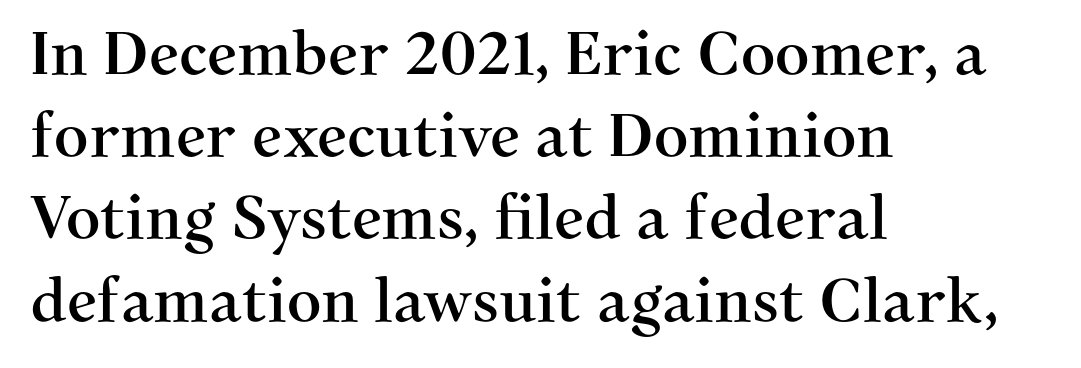
The image shows 60 px serif type, upright; set left-aligned, normal line spacing (1.37x), normal letter spacing, not underlined; medium stroke contrast and a medium x-height.
